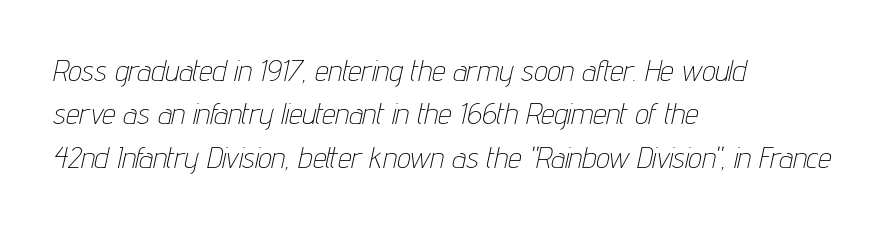
The image shows 30 px thin, condensed type, italic (leaning right); set left-aligned, normal line spacing (1.45x), normal letter spacing, not underlined; low stroke contrast and a medium x-height.
